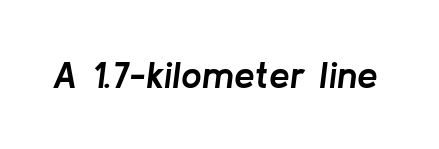
The image shows 37 px semibold type, italic (leaning right); set normal letter spacing, not underlined; low stroke contrast and a medium x-height.
